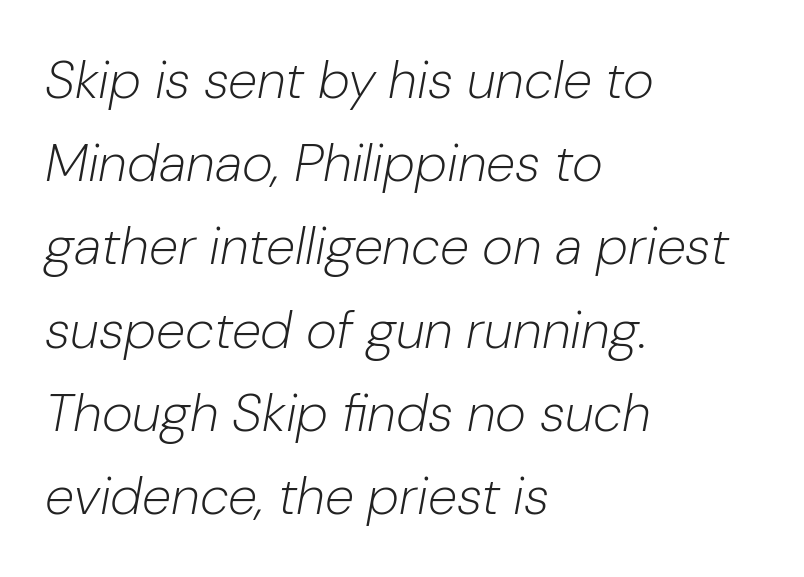
Q: Is the text bold? A: No.
Q: Is the text italic (slanted)? A: Yes, it leans right by about 10 degrees.
Q: Is the text underlined? A: No.
Q: How is the paragraph aligned? A: Left-aligned.
Q: Is the spacing between letters normal or unusually wide? A: Normal.
Q: Is the spacing between lines tight, normal or loose? A: Normal.
Q: Width (condensed, normal, or wide)? A: Normal.
Q: Stroke contrast? A: Low.
Q: x-height? A: Medium.
Q: Monospaced? A: No.
